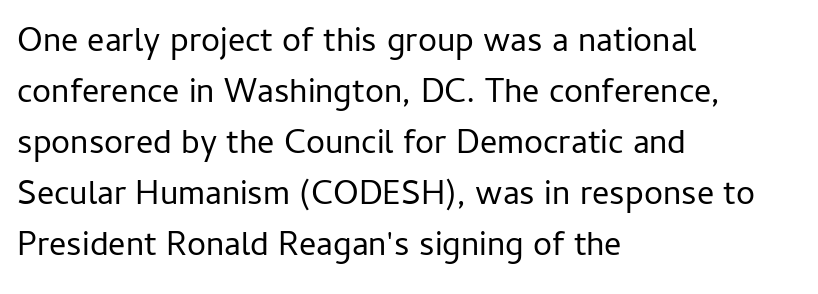
Q: Is the text bold? A: No.
Q: Is the text italic (slanted)? A: No, it is upright.
Q: Is the typeface a serif or a sans-serif typeface? A: Sans-serif.
Q: Is the text underlined? A: No.
Q: How is the paragraph aligned? A: Left-aligned.
Q: Is the spacing between letters normal or unusually wide? A: Normal.
Q: Is the spacing between lines tight, normal or loose? A: Normal.
Q: Width (condensed, normal, or wide)? A: Normal.
Q: Stroke contrast? A: Low.
Q: x-height? A: Medium.
Q: Monospaced? A: No.
